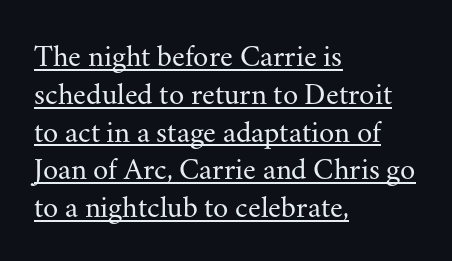
Q: Is the text bold? A: No.
Q: Is the text italic (slanted)? A: No, it is upright.
Q: Is the typeface a serif or a sans-serif typeface? A: Serif.
Q: Is the text underlined? A: Yes.
Q: How is the paragraph aligned? A: Left-aligned.
Q: Is the spacing between letters normal or unusually wide? A: Normal.
Q: Width (condensed, normal, or wide)? A: Normal.
Q: Stroke contrast? A: Medium.
Q: x-height? A: Small.
Q: Monospaced? A: No.
